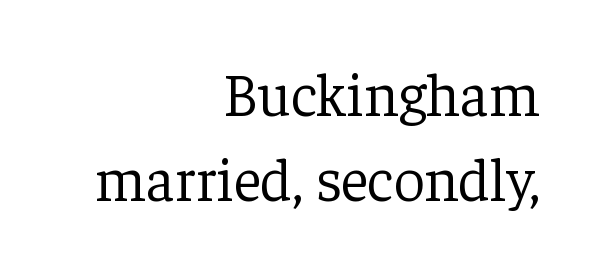
Q: Is the text bold? A: No.
Q: Is the text italic (slanted)? A: No, it is upright.
Q: Is the typeface a serif or a sans-serif typeface? A: Serif.
Q: Is the text underlined? A: No.
Q: How is the paragraph aligned? A: Right-aligned.
Q: Is the spacing between letters normal or unusually wide? A: Normal.
Q: Is the spacing between lines tight, normal or loose? A: Normal.
Q: Width (condensed, normal, or wide)? A: Normal.
Q: Stroke contrast? A: Low.
Q: x-height? A: Medium.
Q: Monospaced? A: No.
